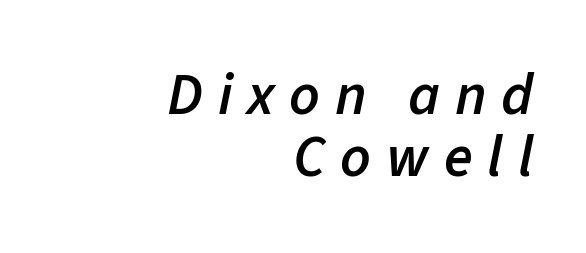
Line spacing here is tight. The tracking reads as deliberately expanded to a designer's eye. The letters advance in unequal steps, a hallmark of proportional type. Yep, that's italic — everything's leaning. Line endings align vertically; line beginnings do not. Compared with an ordinary text face, these strokes are moderately heavier — a semibold.
